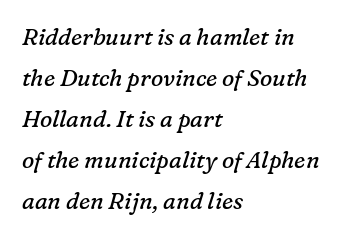
Q: Is the text bold? A: No.
Q: Is the text italic (slanted)? A: Yes, it leans right by about 16 degrees.
Q: Is the text underlined? A: No.
Q: How is the paragraph aligned? A: Left-aligned.
Q: Is the spacing between letters normal or unusually wide? A: Normal.
